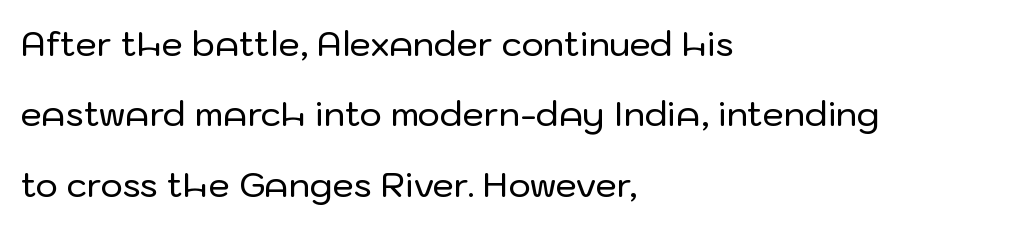
Q: Is the text italic (slanted)? A: No, it is upright.
Q: Is the typeface a serif or a sans-serif typeface? A: Sans-serif.
Q: Is the text underlined? A: No.
Q: How is the paragraph aligned? A: Left-aligned.
Q: Is the spacing between letters normal or unusually wide? A: Normal.
Q: Is the spacing between lines tight, normal or loose? A: Loose.
Q: Width (condensed, normal, or wide)? A: Normal.
Q: Stroke contrast? A: Low.
Q: x-height? A: Medium.
Q: Monospaced? A: No.
